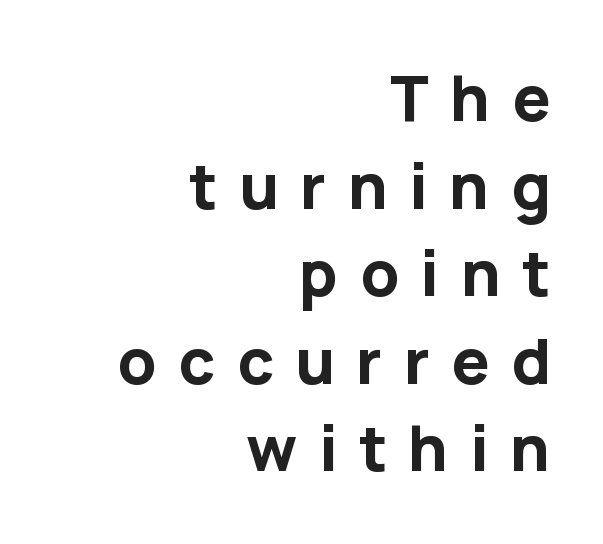
{"serif": "no", "italic": "no", "bold": "yes", "weight": "bold", "width": "normal", "stroke_contrast": "low", "x_height": "medium", "monospaced": "no", "underline": "no", "align": "right", "line_spacing": "normal", "line_spacing_ratio": 1.39, "letter_spacing": "wide", "letter_spacing_em": 0.34, "glyph_px": 63}
